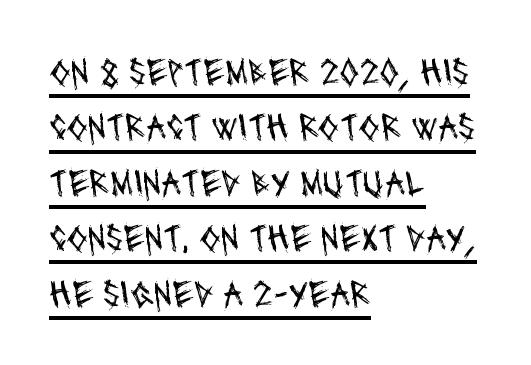
Q: Is the text bold? A: No.
Q: Is the typeface a serif or a sans-serif typeface? A: Sans-serif.
Q: Is the text underlined? A: Yes.
Q: How is the paragraph aligned? A: Left-aligned.
Q: Is the spacing between letters normal or unusually wide? A: Normal.
Q: Is the spacing between lines tight, normal or loose? A: Normal.
Q: Width (condensed, normal, or wide)? A: Condensed.
Q: Stroke contrast? A: Medium.
Q: x-height? A: Large.
Q: Monospaced? A: No.
